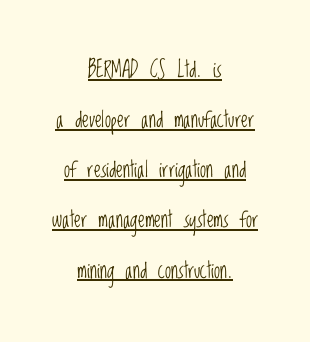
Posture: straight, roman, zero tilt. The face used here appears with an underline applied. The typesetting does not lean heavy: it is not bold. This sample trades compactness for vertical openness between lines. The tracking reads as untouched default to a designer's eye.
